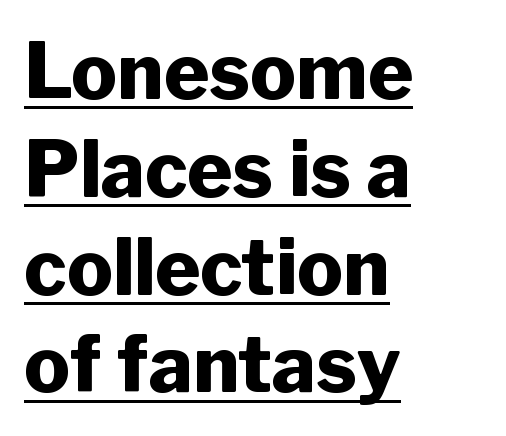
Q: Is the text bold? A: Yes.
Q: Is the text italic (slanted)? A: No, it is upright.
Q: Is the typeface a serif or a sans-serif typeface? A: Sans-serif.
Q: Is the text underlined? A: Yes.
Q: How is the paragraph aligned? A: Left-aligned.
Q: Is the spacing between letters normal or unusually wide? A: Normal.
Q: Is the spacing between lines tight, normal or loose? A: Normal.
Q: Width (condensed, normal, or wide)? A: Normal.
Q: Stroke contrast? A: Low.
Q: x-height? A: Medium.
Q: Monospaced? A: No.
